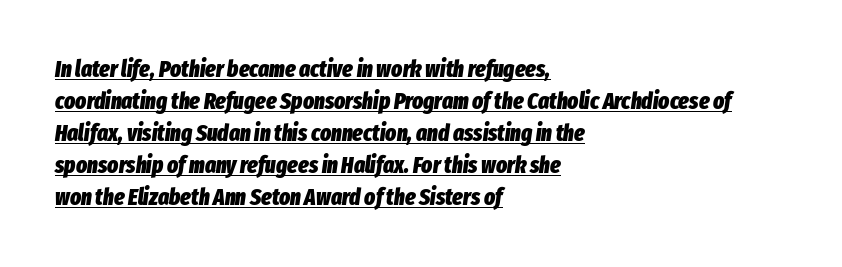
Here the glyphs are tracked normally, forming tight word shapes. Reading down the column, the eye jumps a familiar distance to each next line. Students, observe the line beneath the letters — that is underlining. Looking at the ascenders, they clearly lean. The letters are bold, with thick, heavy strokes. The paragraph has a hard left edge and a soft right edge.
